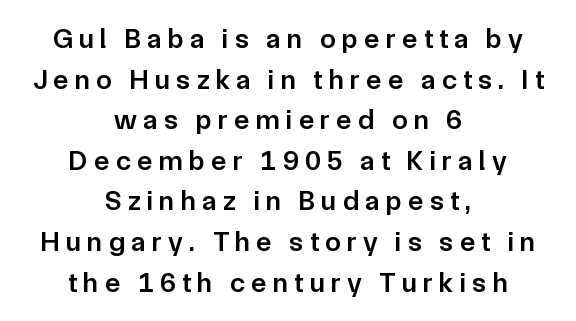
{"serif": "no", "italic": "no", "bold": "semi", "weight": "semibold", "width": "normal", "stroke_contrast": "low", "x_height": "medium", "monospaced": "no", "underline": "no", "align": "center", "line_spacing": "normal", "line_spacing_ratio": 1.45, "letter_spacing": "wide", "letter_spacing_em": 0.23, "glyph_px": 28}
